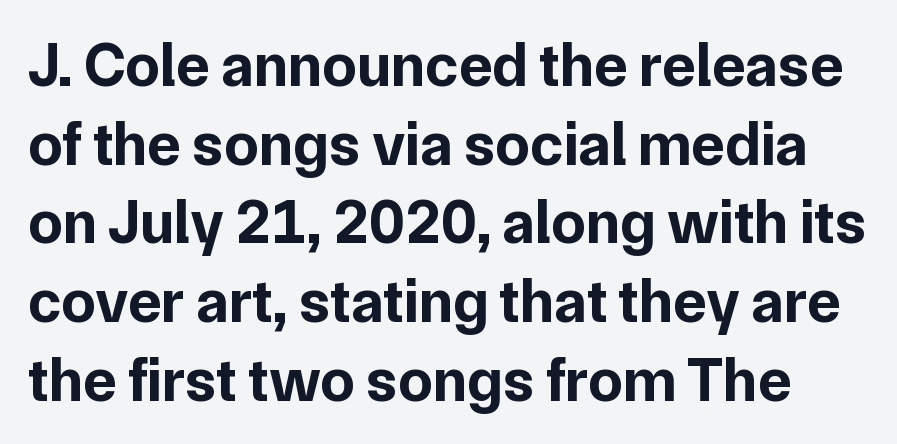
The image shows 62 px bold sans-serif type, upright; set normal line spacing (1.27x), normal letter spacing, not underlined; low stroke contrast and a medium x-height.
